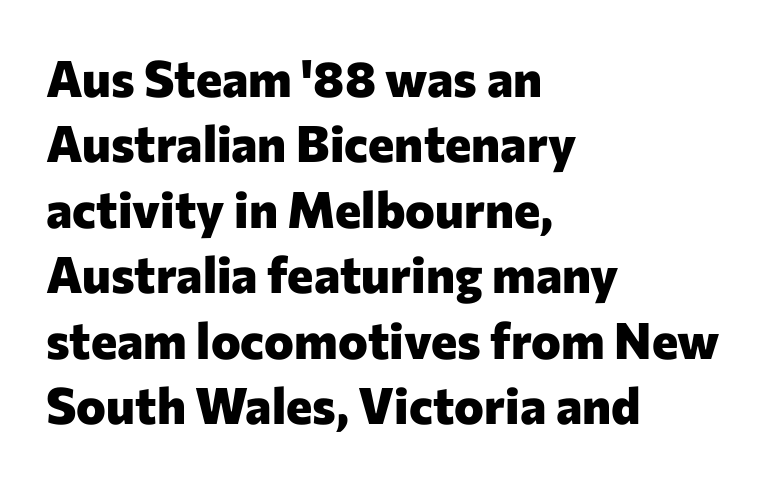
Tall strokes in this sample are plumb rather than angled. A typesetter would label this face a sans. Underline: absent. In terms of letterspacing, this is plain default setting.
